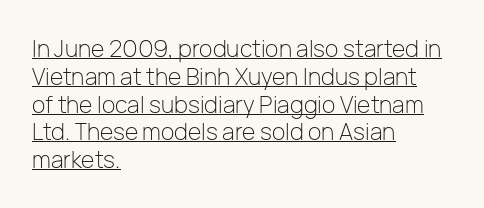
This sample uses an upright cut, with every glyph sitting square on the baseline. The type is set solid horizontally, with unmodified tracking. Nothing heavy about these letters — not bold at all. Like a heading marked for emphasis, these lines bear an underscore. One-word summary of the alignment: left.
